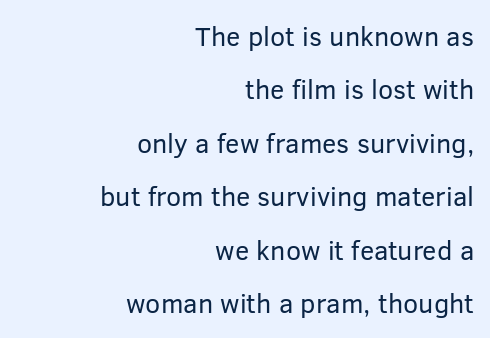
The image shows 27 px text type, upright; set right-aligned, loose line spacing (1.98x), normal letter spacing, not underlined.
